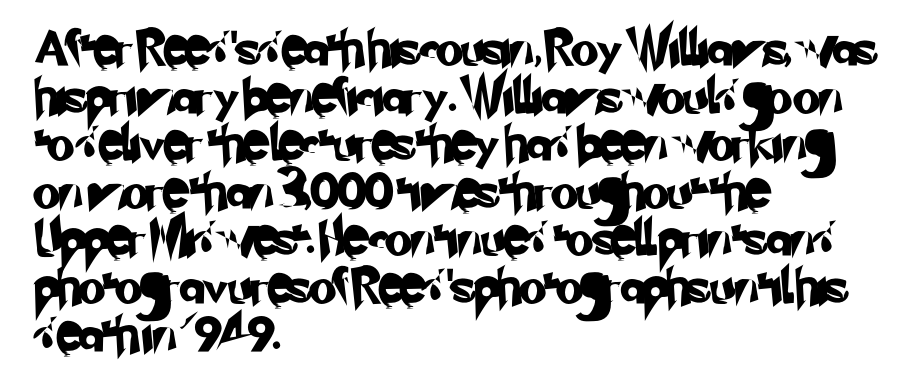
The image shows 35 px sans-serif type; set left-aligned, normal line spacing (1.36x), normal letter spacing, not underlined; low stroke contrast and a small x-height.
